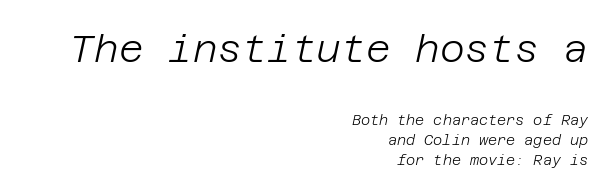
The image shows 38 px light type, italic (leaning right); set right-aligned, normal line spacing (1.44x), normal letter spacing, not underlined; the first (top) block is 2.71x larger; low stroke contrast and a large x-height.
